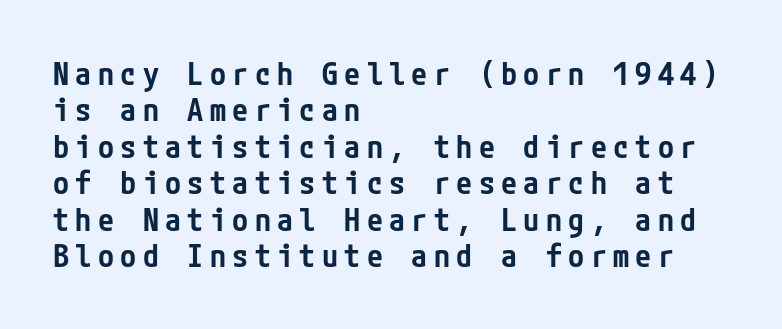
{"serif": "no", "italic": "no", "bold": "semi", "weight": "semibold", "width": "condensed", "stroke_contrast": "low", "x_height": "medium", "underline": "no", "align": "left", "line_spacing": "tight", "line_spacing_ratio": 1.14, "letter_spacing": "wide", "letter_spacing_em": 0.2, "glyph_px": 32}
